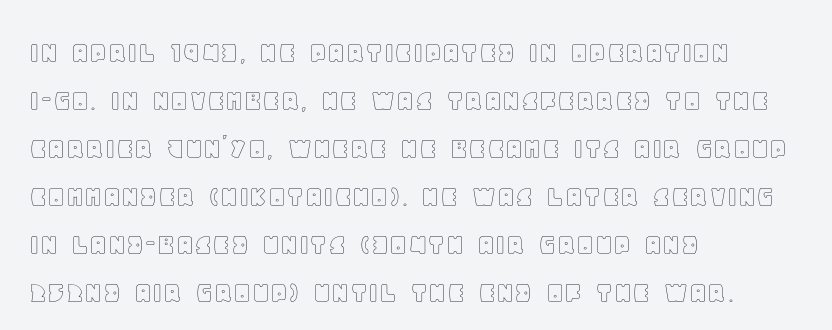
{"italic": "no", "width": "normal", "x_height": "large", "monospaced": "no", "underline": "no", "align": "left", "line_spacing": "normal", "line_spacing_ratio": 1.5, "letter_spacing": "normal", "letter_spacing_em": 0.0, "glyph_px": 32}
